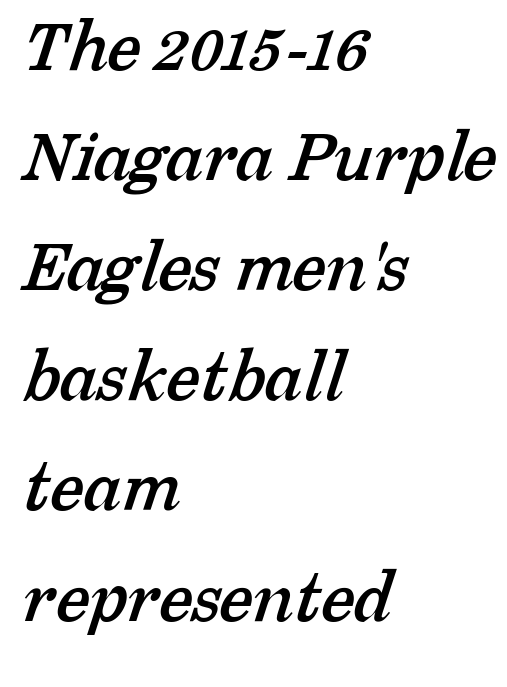
The letters advance in unequal steps, a hallmark of proportional type. Is there much room between lines? A standard amount, neither cramped nor airy. Each letter's strokes conclude with small projecting serifs. The paragraph has a hard left edge and a soft right edge.
